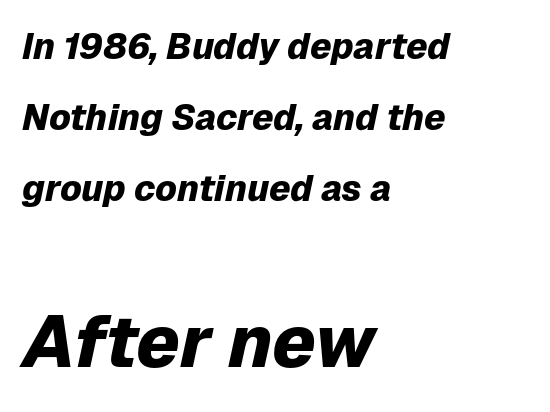
Character widths vary here, with narrow letters taking less room than wide ones. Underline: absent. Compared with typical paragraphs, the rows here are farther apart. Look at the glyph heights: the lower group is clearly the bigger setting.
